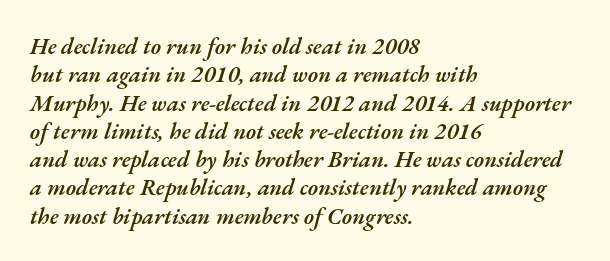
{"italic": "yes", "lean": "right", "slant_degrees": 17, "bold": "semi", "underline": "no", "align": "left", "line_spacing_ratio": 1.23, "letter_spacing": "normal", "letter_spacing_em": 0.0, "glyph_px": 23}
